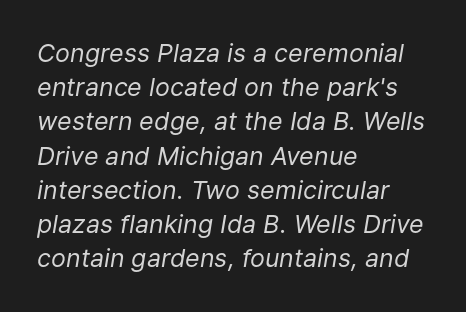
The line-height multiplier appears to be the usual default. The specimen omits any rule beneath the text block's lines. These glyphs show unthickened strokes, regular width or finer. The compositor pushed each line to the left boundary. The text carries the slant typical of an italic or oblique font. These lines keep a tight, regular rhythm from letter to letter.
